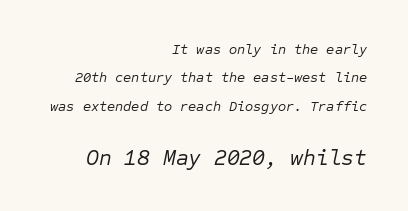
Q: Is the text bold? A: No.
Q: Is the text italic (slanted)? A: Yes, it leans right by about 12 degrees.
Q: Is the text underlined? A: No.
Q: How is the paragraph aligned? A: Right-aligned.
Q: Is the spacing between letters normal or unusually wide? A: Normal.
Q: Is the spacing between lines tight, normal or loose? A: Loose.
Q: Which block of text is set in a larger size, the first (top) or the second (bottom)? A: The second (bottom) one.
